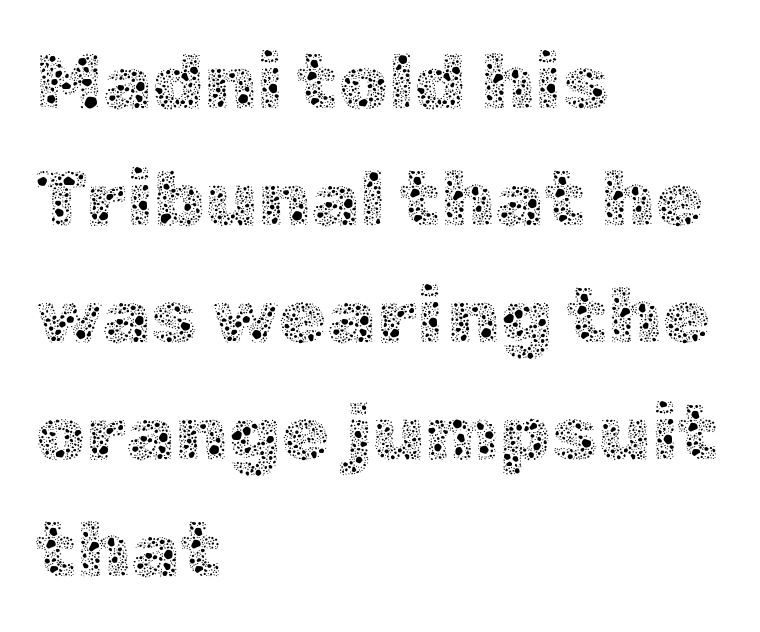
The image shows 79 px thin type, upright; set left-aligned, normal line spacing (1.48x), normal letter spacing, not underlined; a medium x-height.
